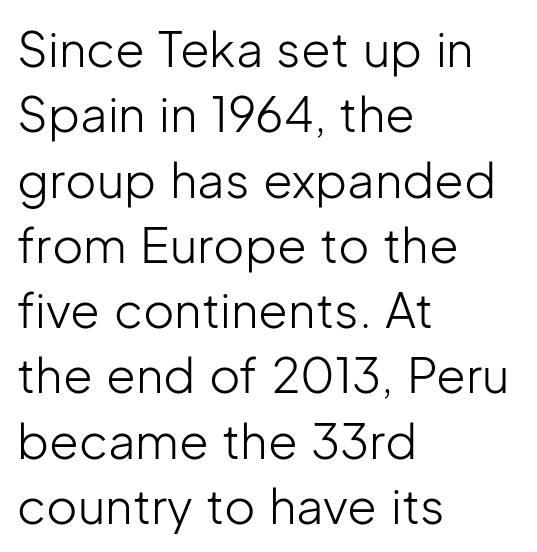
The image shows 48 px light sans-serif type, upright; set left-aligned, normal line spacing (1.36x), normal letter spacing, not underlined; low stroke contrast and a medium x-height.
